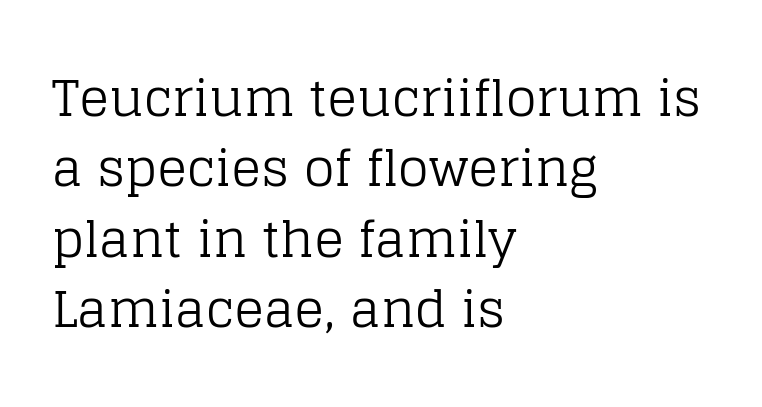
{"serif": "yes", "italic": "no", "bold": "no", "weight": "regular", "width": "normal", "stroke_contrast": "low", "x_height": "large", "monospaced": "no", "underline": "no", "align": "left", "line_spacing": "normal", "line_spacing_ratio": 1.41, "letter_spacing": "normal", "letter_spacing_em": 0.0, "glyph_px": 50}
